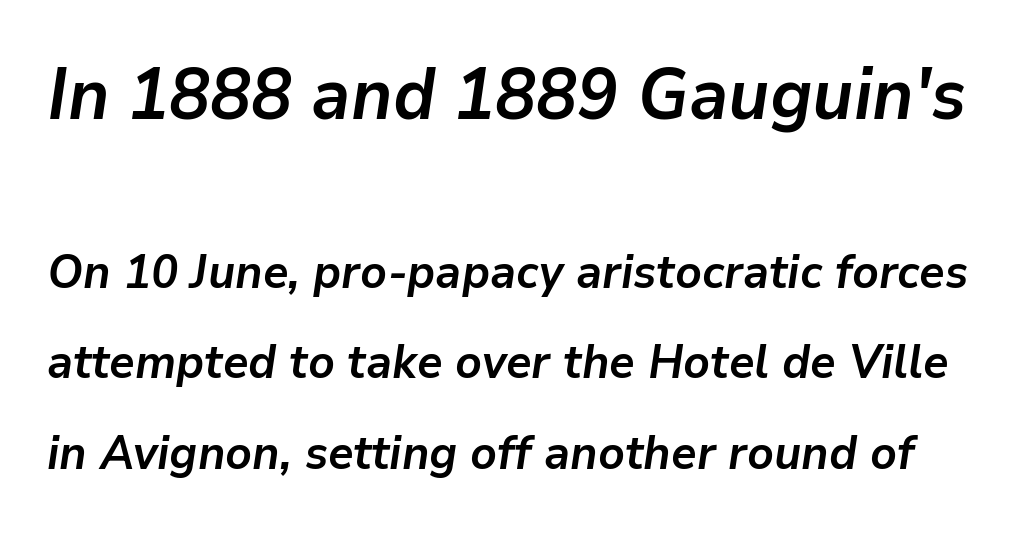
Observe the ordinary spacing: letters are neighbours, not strangers. If you drew a line through each stem, it would be angled. The passage shown is typed in a proportional face where columns would drift. Horizontal bands of white between lines are thick stripes. Size hierarchy here favors the leading block over the trailing one. This rendering features lettering with no underline.
